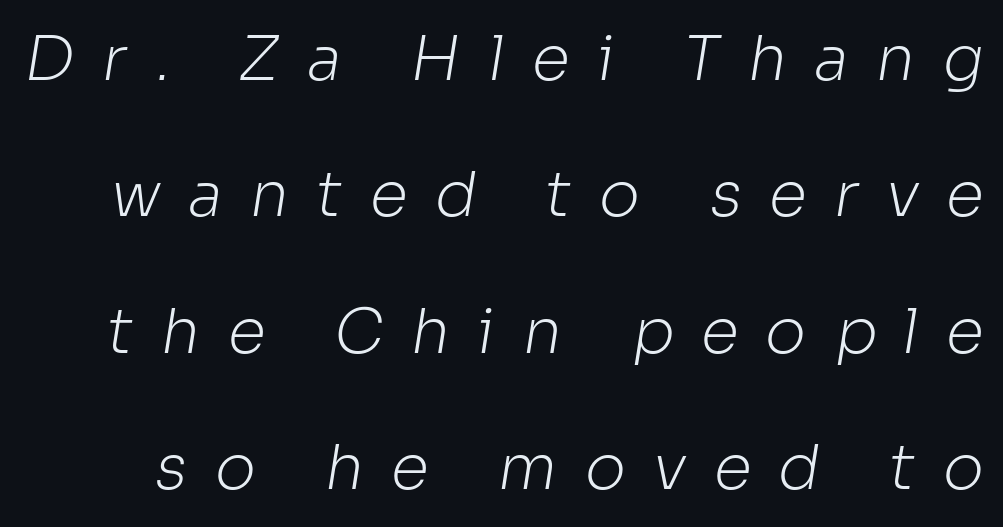
The image shows 62 px light sans-serif type; set loose line spacing (2.2x), unusually wide letter spacing (+0.44 em), not underlined; low stroke contrast and a medium x-height.
